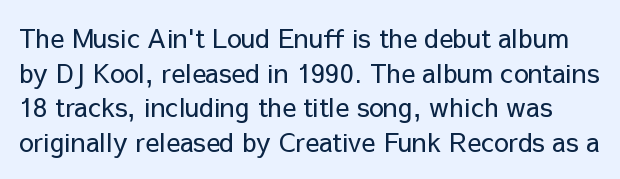
Think standard paragraph weight, or any step lighter than that. The axis of the letterforms is exactly vertical. A typesetter would call this zero additional tracking. Honestly, the row spacing looks completely unremarkable.
